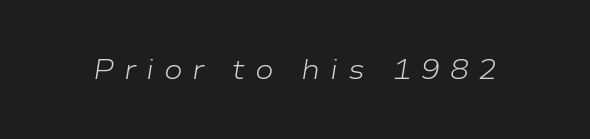
The image shows 28 px light, wide type, italic (leaning right); set unusually wide letter spacing (+0.35 em), not underlined; low stroke contrast and a medium x-height.
